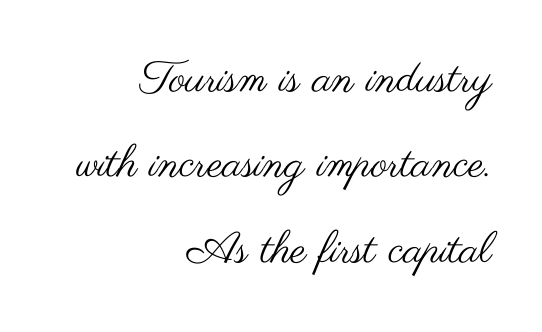
{"serif": "no", "bold": "no", "weight": "regular", "width": "wide", "stroke_contrast": "medium", "x_height": "small", "monospaced": "no", "underline": "no", "align": "right", "line_spacing": "loose", "line_spacing_ratio": 1.94, "letter_spacing": "normal", "letter_spacing_em": 0.0, "glyph_px": 44}
